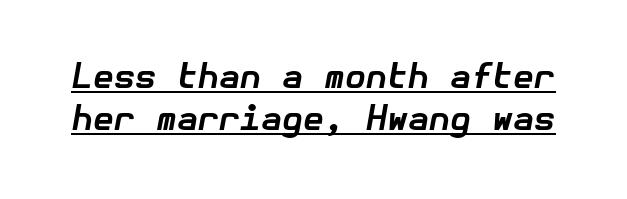
{"italic": "yes", "lean": "right", "slant_degrees": 10, "bold": "yes", "weight": "bold", "width": "normal", "stroke_contrast": "low", "x_height": "medium", "underline": "yes", "line_spacing_ratio": 1.23, "letter_spacing": "normal", "letter_spacing_em": 0.0, "glyph_px": 34}
